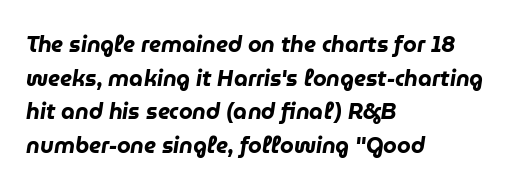
{"italic": "yes", "lean": "right", "slant_degrees": 9, "bold": "yes", "underline": "no", "align": "left", "line_spacing": "normal", "line_spacing_ratio": 1.53, "letter_spacing": "normal", "letter_spacing_em": 0.0, "glyph_px": 22}
